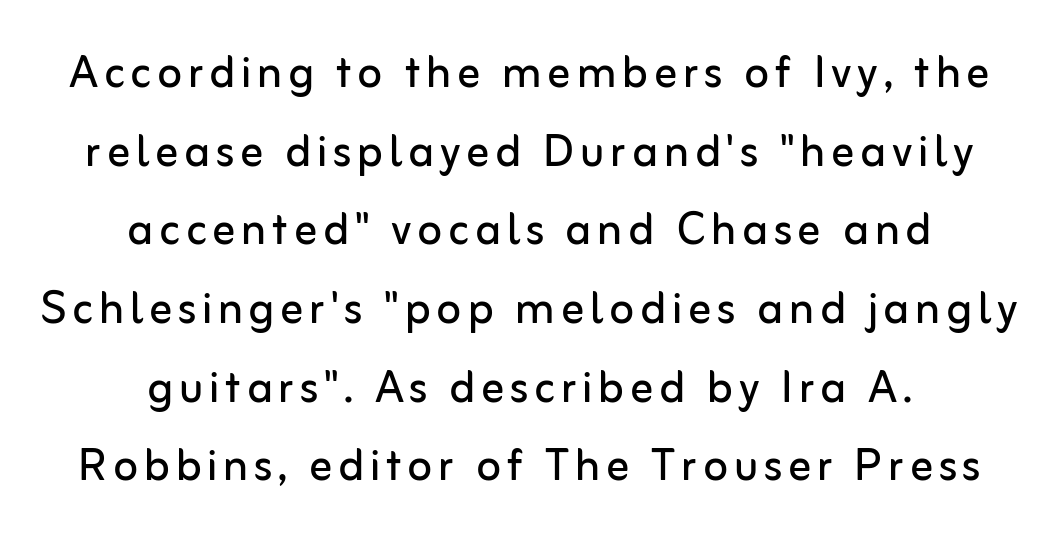
{"serif": "no", "italic": "no", "bold": "no", "weight": "regular", "width": "normal", "stroke_contrast": "low", "x_height": "medium", "monospaced": "no", "underline": "no", "align": "center", "line_spacing": "normal", "line_spacing_ratio": 1.38, "glyph_px": 57}
